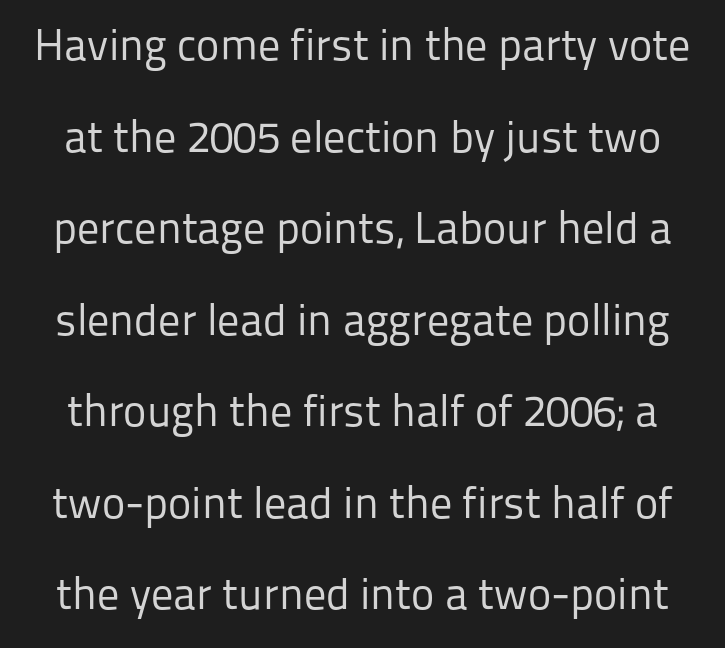
{"serif": "no", "italic": "no", "bold": "no", "weight": "regular", "width": "normal", "stroke_contrast": "low", "x_height": "medium", "monospaced": "no", "underline": "no", "line_spacing": "loose", "line_spacing_ratio": 2.08, "letter_spacing": "normal", "letter_spacing_em": 0.0, "glyph_px": 44}
